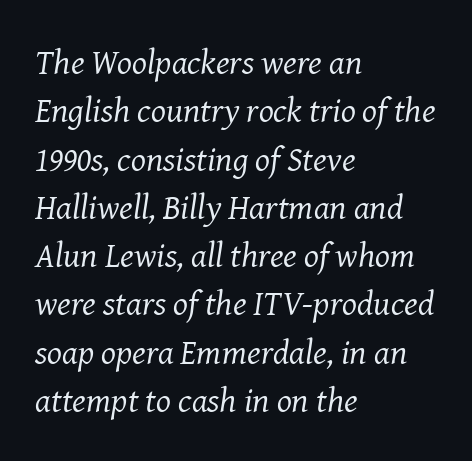
Caption: multi-line text, flush left, ragged right. The face looks like a standard text weight, possibly lighter. Each new line begins a customary step beneath the previous one. Note the varied advance widths — an 'i' is clearly narrower than an 'm'. The letterforms sit shoulder to shoulder at normal distance.
